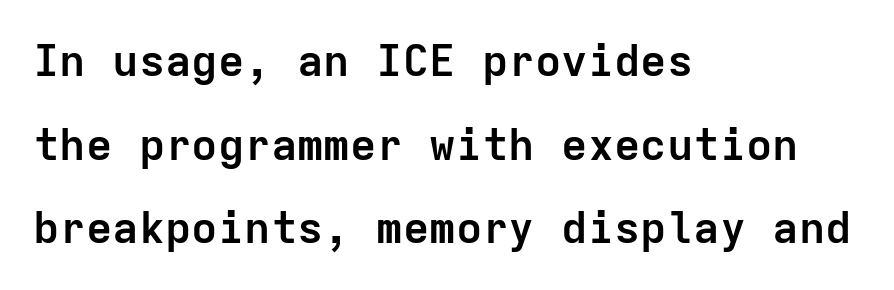
Q: Is the text bold? A: Yes.
Q: Is the text italic (slanted)? A: No, it is upright.
Q: Is the typeface a serif or a sans-serif typeface? A: Sans-serif.
Q: Is the text underlined? A: No.
Q: How is the paragraph aligned? A: Left-aligned.
Q: Is the spacing between letters normal or unusually wide? A: Normal.
Q: Is the spacing between lines tight, normal or loose? A: Loose.
Q: Width (condensed, normal, or wide)? A: Normal.
Q: Stroke contrast? A: Low.
Q: x-height? A: Medium.
Q: Monospaced? A: Yes.
